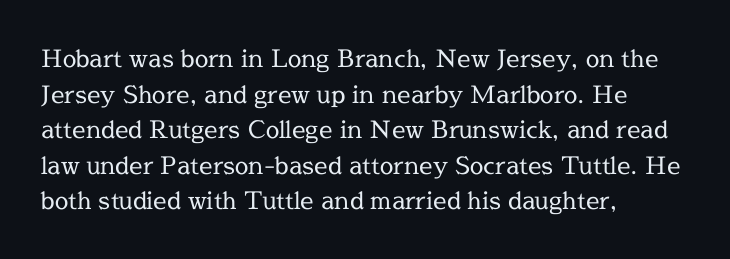
{"italic": "no", "bold": "no", "underline": "no", "align": "left", "line_spacing": "normal", "line_spacing_ratio": 1.48, "letter_spacing": "normal", "letter_spacing_em": 0.0, "glyph_px": 24}
